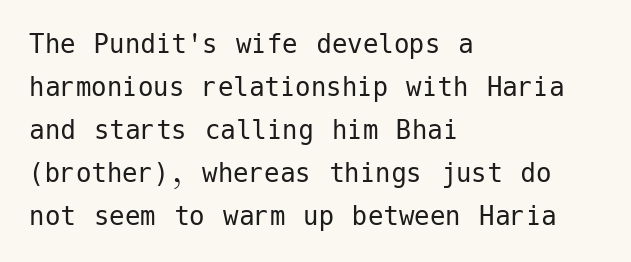
The image shows 31 px regular-weight sans-serif type, upright; set left-aligned, normal line spacing (1.39x), normal letter spacing, not underlined; low stroke contrast and a medium x-height.
